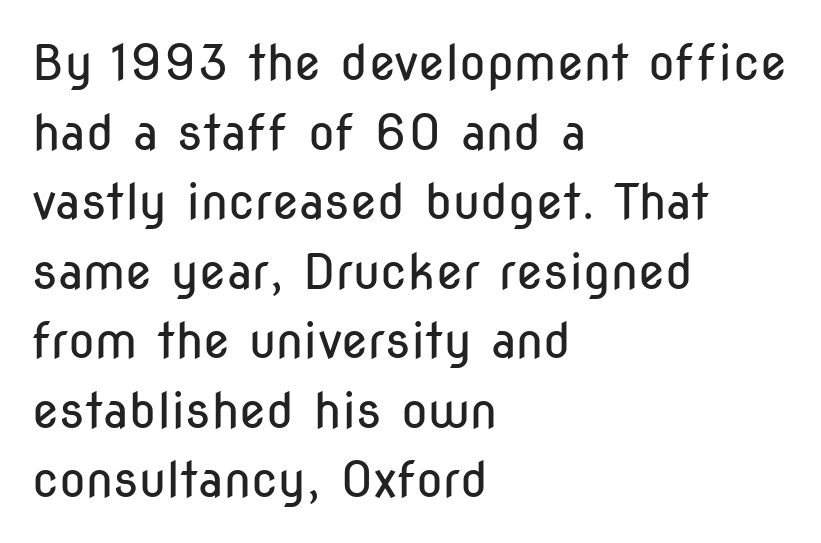
The image shows 49 px regular-weight, condensed sans-serif type, upright; set left-aligned, normal line spacing (1.42x), normal letter spacing, not underlined; low stroke contrast and a medium x-height.
